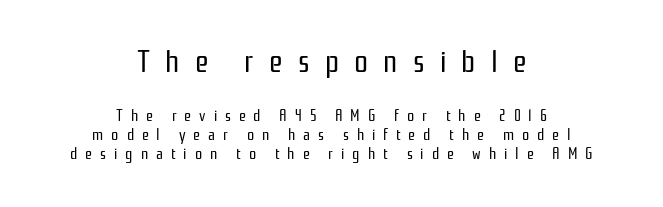
Larger block? The one above; the one below is distinctly smaller. Is this a fixed-width face? No — the glyphs have proportional, varying widths. The font sits on the lighter half of the weight spectrum, regular included. This rendering widens character spacing well past its baseline value. Is the block centered? Yes — each line is placed symmetrically about the middle.
